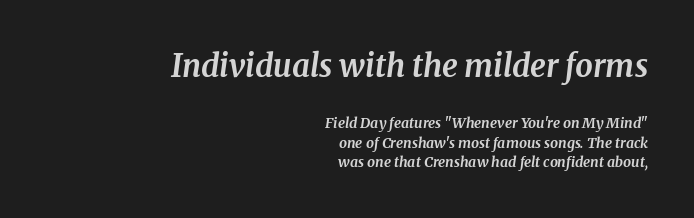
The rows are spaced the way most documents space them. The letters carry serifs — small finishing strokes at the ends of their stems. This rendering leaves character spacing at its baseline value. Each letter keeps its own natural width here, so spacing adapts to shape. Lines of text with bare space underneath. This layout puts the oversized block above and the modest block below.
